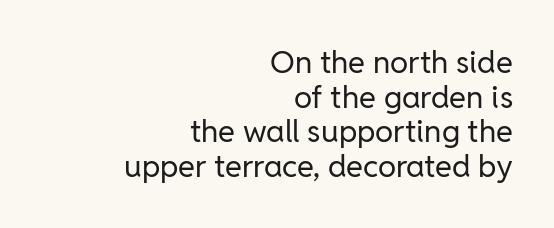
{"serif": "no", "italic": "no", "bold": "no", "weight": "regular", "width": "normal", "stroke_contrast": "low", "x_height": "medium", "monospaced": "no", "underline": "no", "align": "right", "line_spacing": "tight", "line_spacing_ratio": 1.12, "letter_spacing": "normal", "letter_spacing_em": 0.0, "glyph_px": 31}
